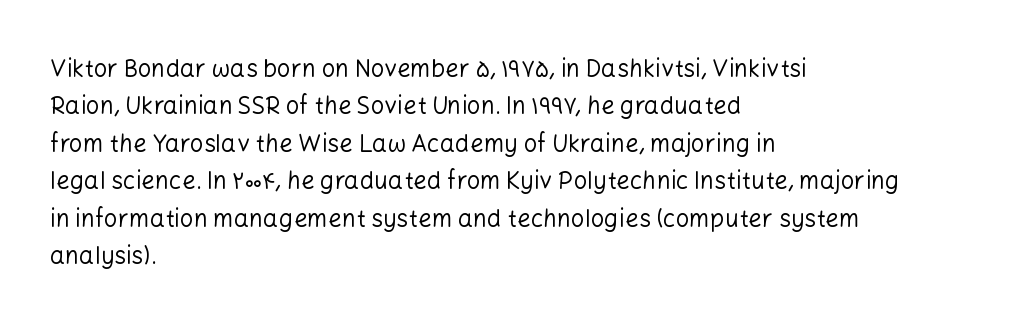
The image shows 24 px text type, upright; set left-aligned, normal line spacing (1.56x), normal letter spacing, not underlined.
